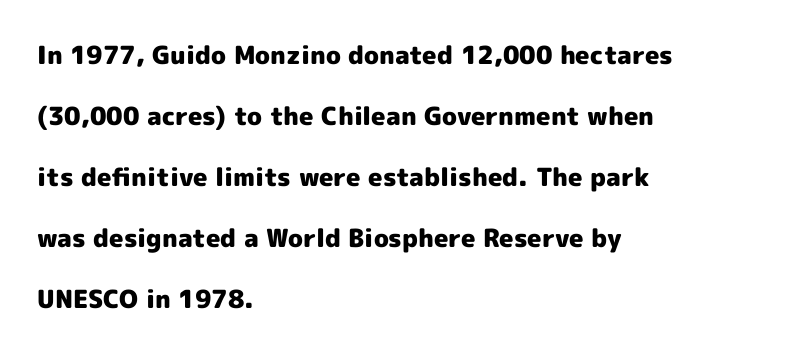
{"italic": "no", "bold": "yes", "underline": "no", "align": "left", "line_spacing": "loose", "line_spacing_ratio": 2.44, "letter_spacing": "normal", "letter_spacing_em": 0.0, "glyph_px": 25}
